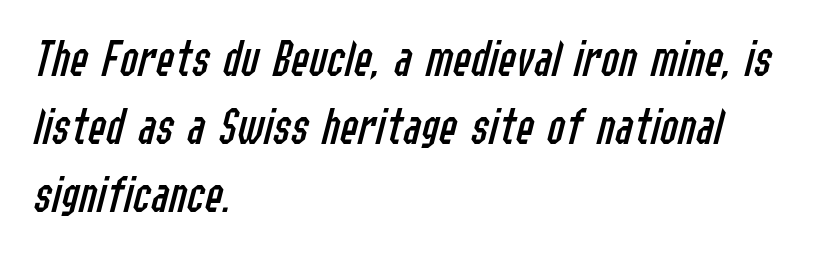
The image shows 54 px regular-weight, condensed type, italic (leaning right); set left-aligned, normal line spacing (1.26x), normal letter spacing, not underlined; low stroke contrast and a medium x-height.
